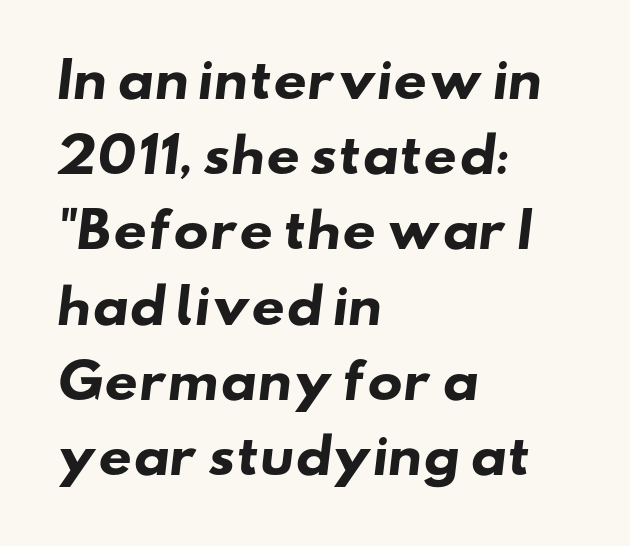
Q: Is the text bold? A: Yes.
Q: Is the typeface a serif or a sans-serif typeface? A: Sans-serif.
Q: Is the text underlined? A: No.
Q: How is the paragraph aligned? A: Left-aligned.
Q: Is the spacing between letters normal or unusually wide? A: Normal.
Q: Is the spacing between lines tight, normal or loose? A: Normal.
Q: Width (condensed, normal, or wide)? A: Wide.
Q: Stroke contrast? A: Low.
Q: x-height? A: Small.
Q: Monospaced? A: No.
